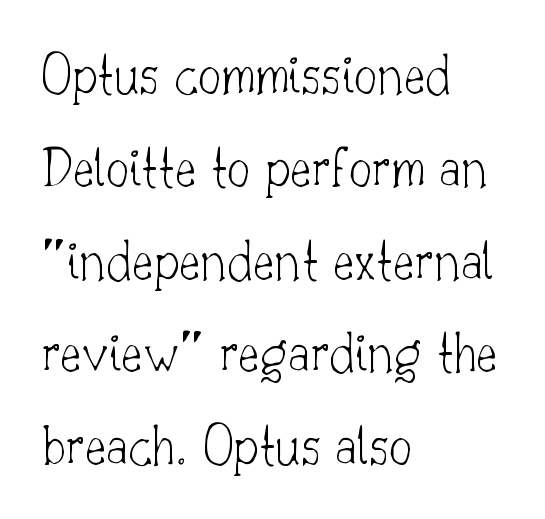
Q: Is the text bold? A: No.
Q: Is the text italic (slanted)? A: No, it is upright.
Q: Is the typeface a serif or a sans-serif typeface? A: Serif.
Q: Is the text underlined? A: No.
Q: How is the paragraph aligned? A: Left-aligned.
Q: Is the spacing between letters normal or unusually wide? A: Normal.
Q: Is the spacing between lines tight, normal or loose? A: Normal.
Q: Width (condensed, normal, or wide)? A: Normal.
Q: Stroke contrast? A: Low.
Q: x-height? A: Small.
Q: Monospaced? A: No.
